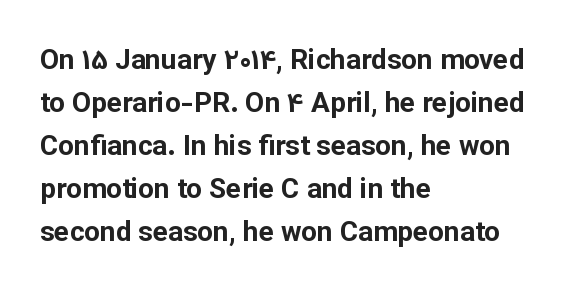
Q: Is the text bold? A: Yes.
Q: Is the text italic (slanted)? A: No, it is upright.
Q: Is the typeface a serif or a sans-serif typeface? A: Sans-serif.
Q: Is the text underlined? A: No.
Q: How is the paragraph aligned? A: Left-aligned.
Q: Is the spacing between letters normal or unusually wide? A: Normal.
Q: Is the spacing between lines tight, normal or loose? A: Normal.
Q: Width (condensed, normal, or wide)? A: Normal.
Q: Stroke contrast? A: Low.
Q: x-height? A: Medium.
Q: Monospaced? A: No.
